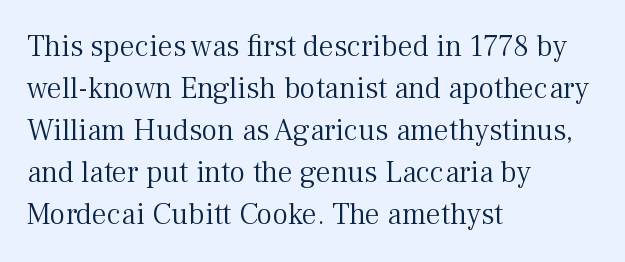
Is this a sans? No — the strokes have serifs. The type sits square on the baseline with zero lean. Bare-footed words on every line. The rendering uses natural spacing where letterforms have individual widths.
